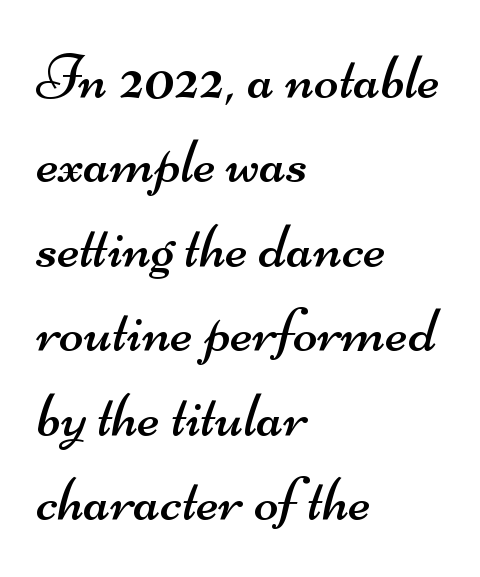
The space directly below the letters is spotless. Letterform terminals end flat and unadorned throughout the passage. The passage shown is typed in a proportional face where columns would drift. The rendering keeps characters at their native spacing. The text block is weighted toward the left margin, trailing off unevenly rightward.
